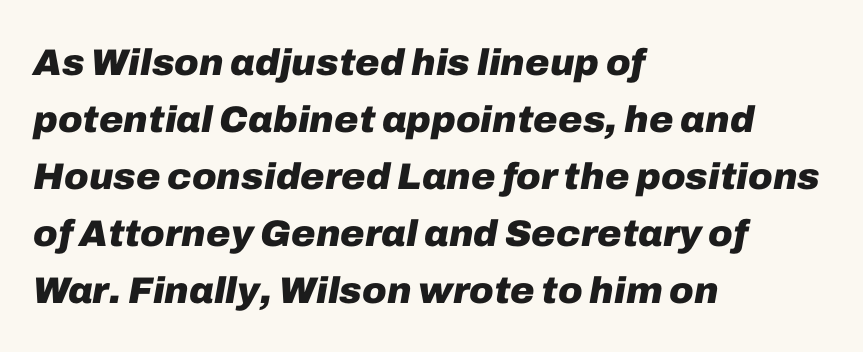
The image shows 37 px heavy type, italic (leaning right); set left-aligned, normal line spacing (1.54x), normal letter spacing, not underlined; low stroke contrast and a medium x-height.
